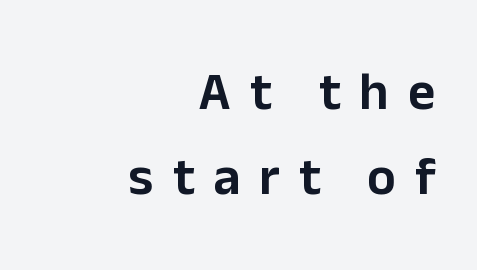
This sample uses expanded letter spacing, leaving extra air between glyphs. These lines stack with their right ends in a neat column. Plain, unruled lines of type. Do the characters align in a grid? No, the font is proportional. No italicization has been applied; the sample stays upright. The block of text has a typical density, with ordinary space between rows.
